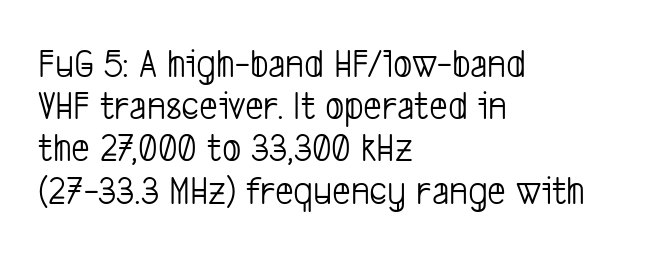
Q: Is the text bold? A: No.
Q: Is the typeface a serif or a sans-serif typeface? A: Sans-serif.
Q: Is the text underlined? A: No.
Q: How is the paragraph aligned? A: Left-aligned.
Q: Is the spacing between letters normal or unusually wide? A: Normal.
Q: Is the spacing between lines tight, normal or loose? A: Tight.
Q: Width (condensed, normal, or wide)? A: Condensed.
Q: Stroke contrast? A: Low.
Q: x-height? A: Medium.
Q: Monospaced? A: No.
